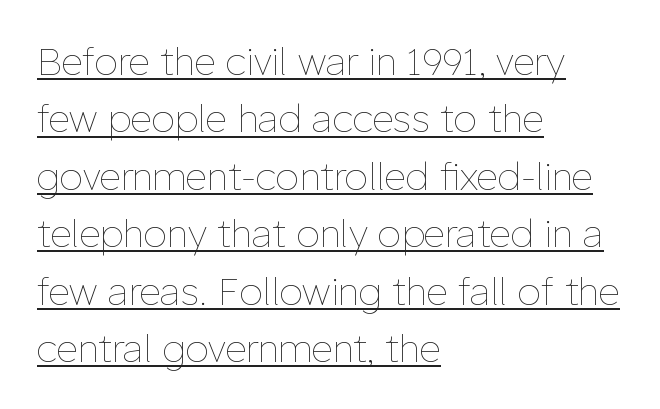
Underlined type. Whoever set this chose a conventional vertical rhythm. The type is set solid horizontally, with unmodified tracking. This sample has the flowing, uneven cadence of proportional lettering.
